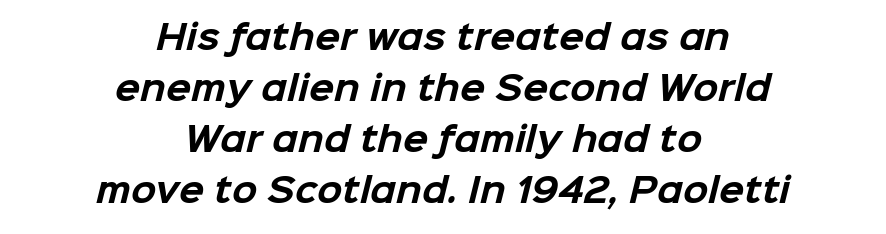
{"serif": "no", "bold": "yes", "weight": "bold", "width": "normal", "stroke_contrast": "low", "x_height": "medium", "monospaced": "no", "underline": "no", "align": "center", "line_spacing": "normal", "line_spacing_ratio": 1.55, "letter_spacing": "normal", "letter_spacing_em": 0.0, "glyph_px": 33}
